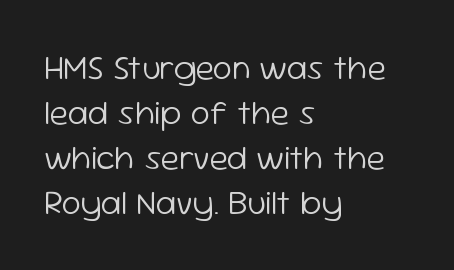
The passage shown is not underscored anywhere. Students, observe: this is what conventionally led text looks like. Each letter keeps its own natural width here, so spacing adapts to shape. Are there feet on the stems? There aren't — it's a sans. These glyphs show unthickened strokes, regular width or finer. How are the letters spaced? Ordinarily, with no added tracking.
